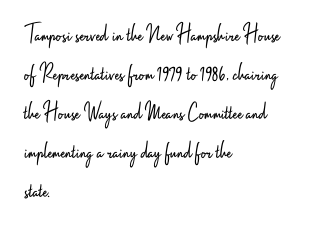
Q: Is the text bold? A: No.
Q: Is the text italic (slanted)? A: Yes.
Q: Is the text underlined? A: No.
Q: How is the paragraph aligned? A: Left-aligned.
Q: Is the spacing between letters normal or unusually wide? A: Normal.
Q: Is the spacing between lines tight, normal or loose? A: Normal.
